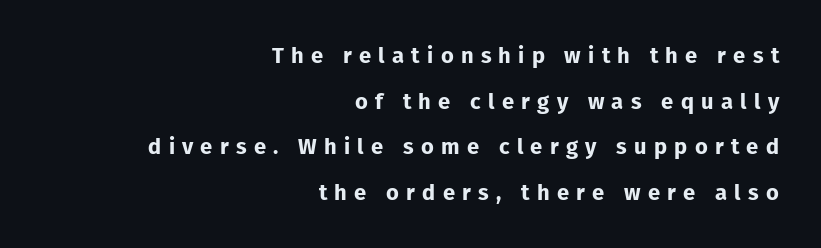
Q: Is the text bold? A: Yes.
Q: Is the text italic (slanted)? A: No, it is upright.
Q: Is the text underlined? A: No.
Q: How is the paragraph aligned? A: Right-aligned.
Q: Is the spacing between letters normal or unusually wide? A: Unusually wide.
Q: Is the spacing between lines tight, normal or loose? A: Loose.
